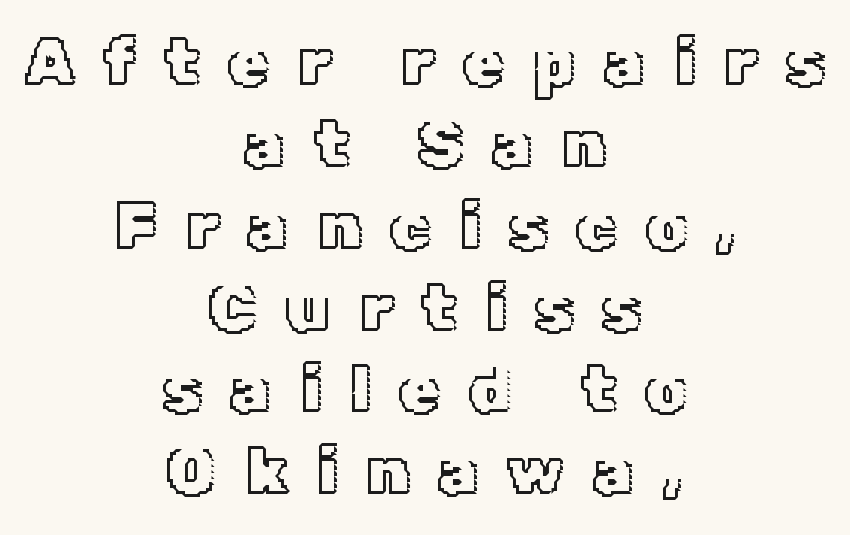
{"italic": "no", "width": "normal", "x_height": "medium", "monospaced": "no", "underline": "no", "align": "center", "line_spacing_ratio": 1.24, "letter_spacing": "wide", "letter_spacing_em": 0.43, "glyph_px": 66}
